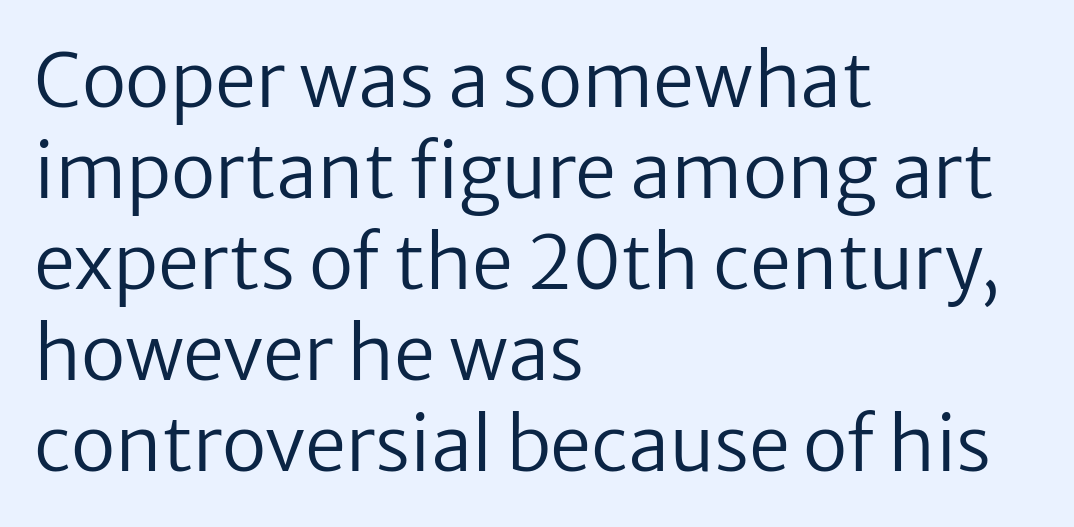
Q: Is the text bold? A: No.
Q: Is the text italic (slanted)? A: No, it is upright.
Q: Is the typeface a serif or a sans-serif typeface? A: Sans-serif.
Q: Is the text underlined? A: No.
Q: How is the paragraph aligned? A: Left-aligned.
Q: Is the spacing between letters normal or unusually wide? A: Normal.
Q: Width (condensed, normal, or wide)? A: Normal.
Q: Stroke contrast? A: Low.
Q: x-height? A: Medium.
Q: Monospaced? A: No.
